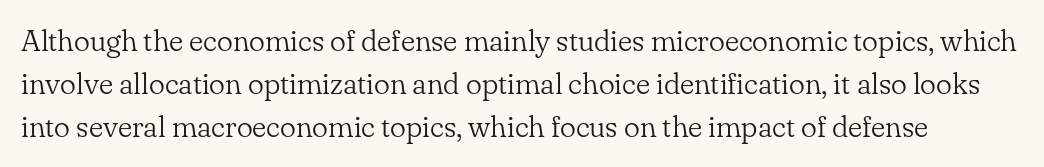
{"serif": "yes", "italic": "no", "bold": "no", "weight": "light", "width": "normal", "stroke_contrast": "low", "x_height": "small", "monospaced": "no", "underline": "no", "line_spacing": "normal", "line_spacing_ratio": 1.44, "letter_spacing": "normal", "letter_spacing_em": 0.0, "glyph_px": 30}
